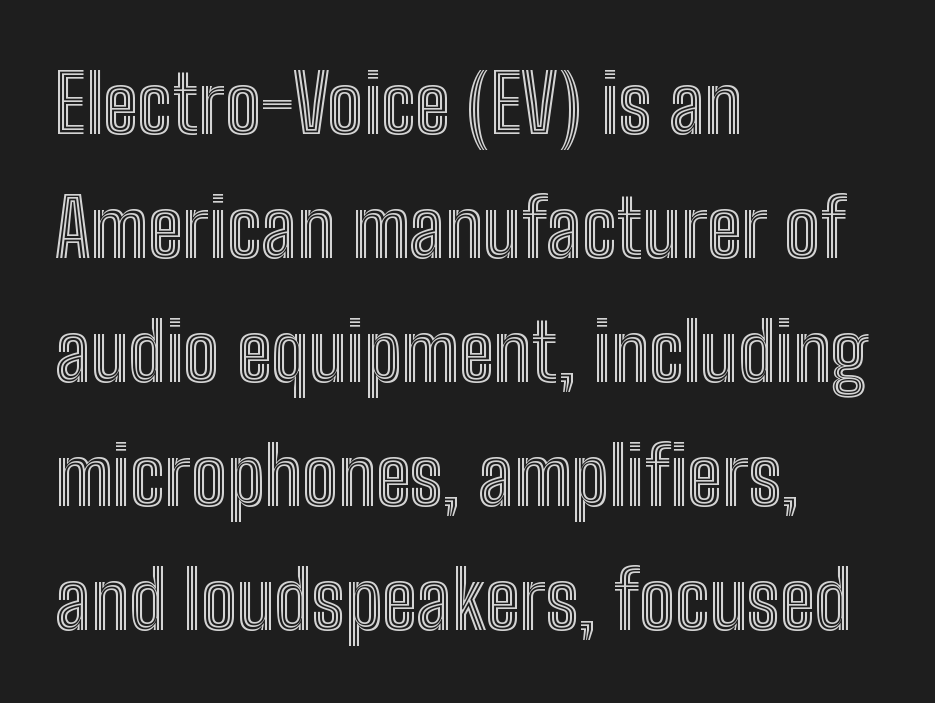
Q: Is the text italic (slanted)? A: No, it is upright.
Q: Is the text underlined? A: No.
Q: How is the paragraph aligned? A: Left-aligned.
Q: Is the spacing between letters normal or unusually wide? A: Normal.
Q: Is the spacing between lines tight, normal or loose? A: Normal.
Q: Width (condensed, normal, or wide)? A: Condensed.
Q: x-height? A: Medium.
Q: Monospaced? A: No.
